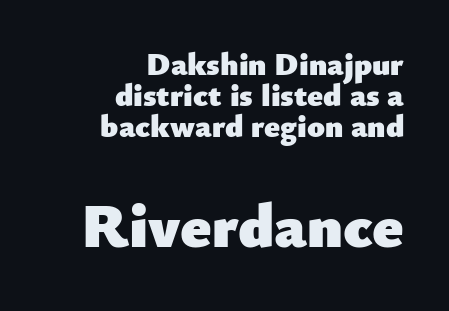
Q: Is the text bold? A: Yes.
Q: Is the text italic (slanted)? A: No, it is upright.
Q: Is the typeface a serif or a sans-serif typeface? A: Sans-serif.
Q: Is the text underlined? A: No.
Q: How is the paragraph aligned? A: Right-aligned.
Q: Is the spacing between letters normal or unusually wide? A: Normal.
Q: Is the spacing between lines tight, normal or loose? A: Tight.
Q: Which block of text is set in a larger size, the first (top) or the second (bottom)? A: The second (bottom) one.
Q: Width (condensed, normal, or wide)? A: Normal.
Q: Stroke contrast? A: Low.
Q: x-height? A: Small.
Q: Monospaced? A: No.
